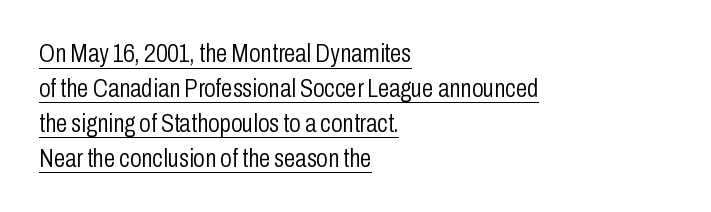
Q: Is the text bold? A: No.
Q: Is the text italic (slanted)? A: No, it is upright.
Q: Is the text underlined? A: Yes.
Q: How is the paragraph aligned? A: Left-aligned.
Q: Is the spacing between letters normal or unusually wide? A: Normal.
Q: Is the spacing between lines tight, normal or loose? A: Normal.
